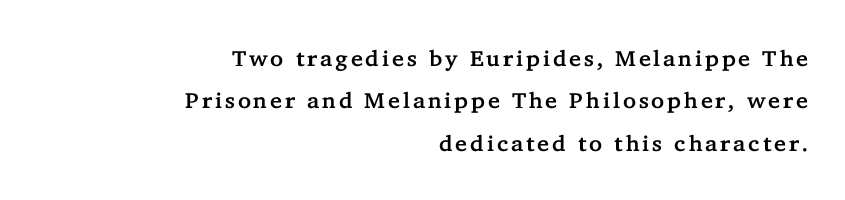
Q: Is the text italic (slanted)? A: No, it is upright.
Q: Is the text underlined? A: No.
Q: How is the paragraph aligned? A: Right-aligned.
Q: Is the spacing between lines tight, normal or loose? A: Loose.
